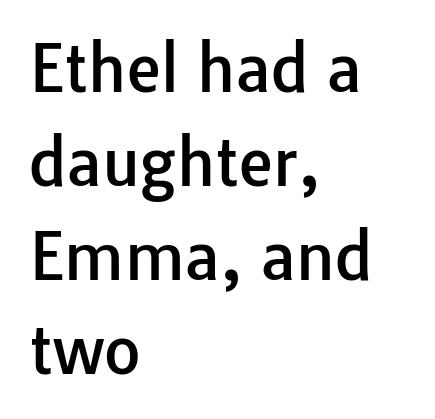
Q: Is the text italic (slanted)? A: No, it is upright.
Q: Is the typeface a serif or a sans-serif typeface? A: Sans-serif.
Q: Is the text underlined? A: No.
Q: How is the paragraph aligned? A: Left-aligned.
Q: Is the spacing between letters normal or unusually wide? A: Normal.
Q: Is the spacing between lines tight, normal or loose? A: Normal.
Q: Width (condensed, normal, or wide)? A: Normal.
Q: Stroke contrast? A: Low.
Q: x-height? A: Medium.
Q: Monospaced? A: No.
